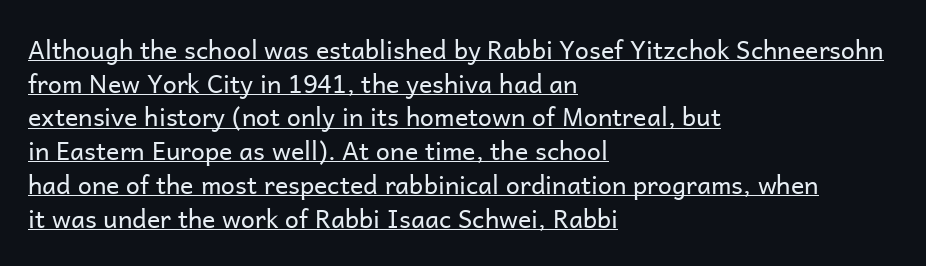
Honestly, the row spacing looks completely unremarkable. In designer terms, the underline attribute is active on this setting. You can tell it's not italic because the verticals are truly vertical. A classic flush-left, rag-right setting is used for this passage. The type is set solid horizontally, with unmodified tracking.
